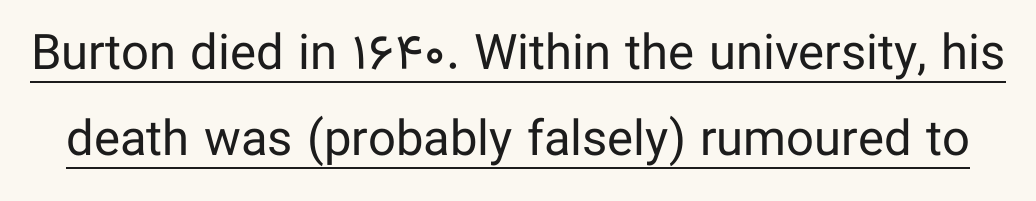
The image shows 49 px regular-weight sans-serif type, upright; set line spacing 1.76x, normal letter spacing, underlined; low stroke contrast and a medium x-height.
